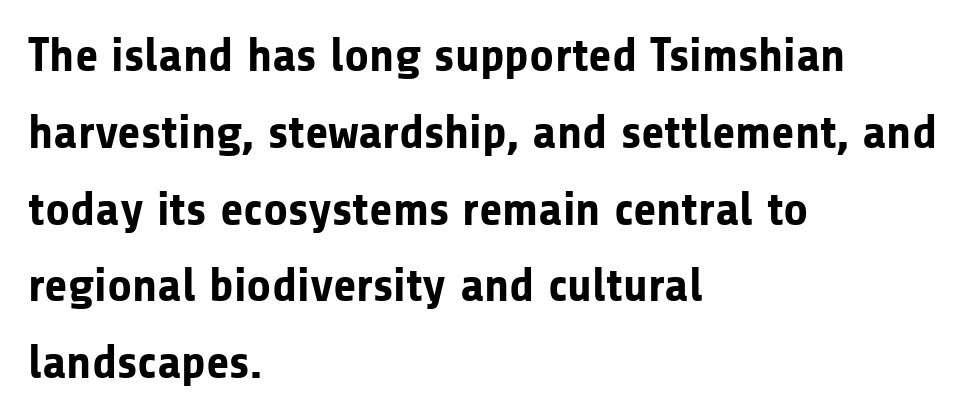
Students, this is bold: see how much ink each stroke carries. Line beginnings align vertically; line endings do not. This sample has the flowing, uneven cadence of proportional lettering. How are the letters spaced? Ordinarily, with no added tracking. Vertically, the passage feels balanced, rows spaced as you'd expect. The rendering shows plain stroke endings on the letterforms — a sans-serif design.
